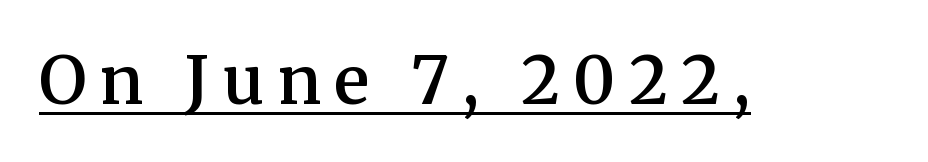
{"serif": "yes", "italic": "no", "bold": "semi", "weight": "semibold", "width": "normal", "stroke_contrast": "medium", "x_height": "medium", "monospaced": "no", "underline": "yes", "letter_spacing": "wide", "letter_spacing_em": 0.2, "glyph_px": 66}
